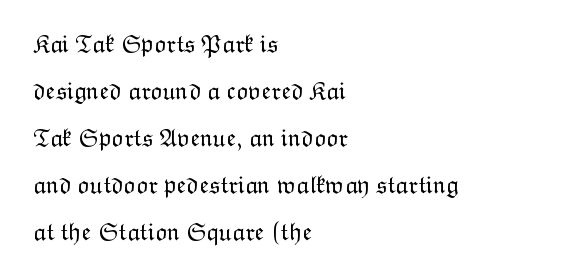
The image shows 25 px text type, upright; set left-aligned, line spacing 1.88x, normal letter spacing, not underlined.
